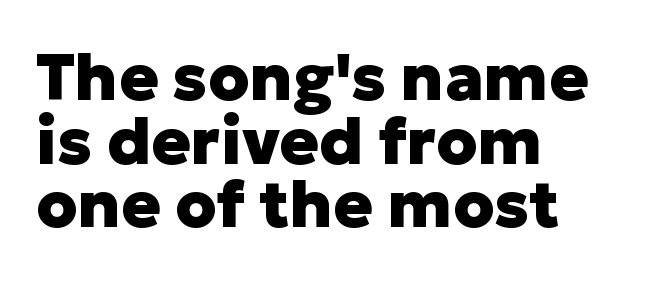
Visually the block forms a straight wall on the left and a jagged coastline on the right. Anything drawn beneath the words? Only blank space. Note the varied advance widths — an 'i' is clearly narrower than an 'm'. I'd call this a sans setting — the letters go barefoot. Students, observe: this is what under-led, compact text looks like.
